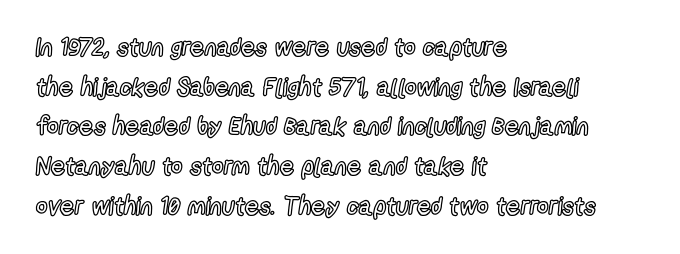
{"underline": "no", "align": "left", "line_spacing": "normal", "line_spacing_ratio": 1.59, "letter_spacing": "normal", "letter_spacing_em": 0.0, "glyph_px": 25}
